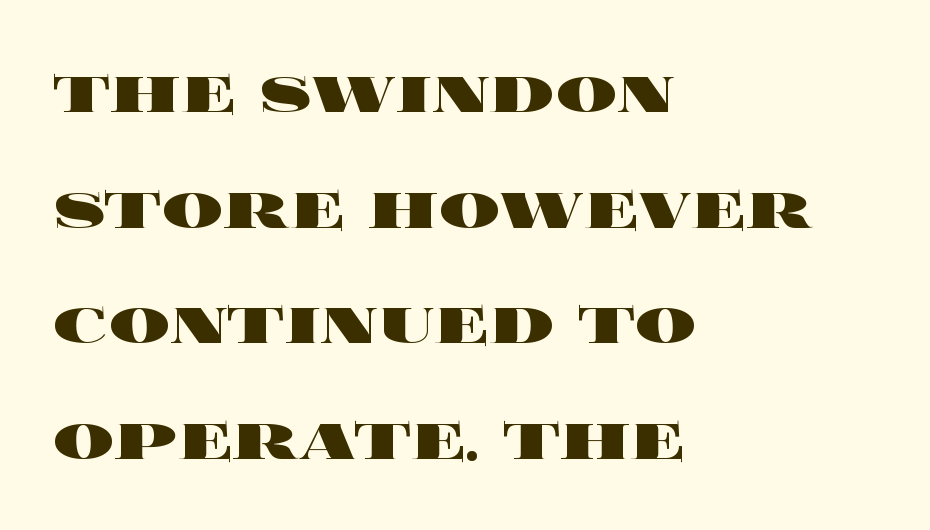
The image shows 76 px heavy, wide type, upright; set left-aligned, normal line spacing (1.52x), normal letter spacing, not underlined; a large x-height.
